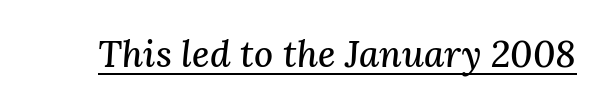
{"serif": "yes", "italic": "yes", "lean": "right", "slant_degrees": 3, "width": "normal", "stroke_contrast": "medium", "x_height": "medium", "monospaced": "no", "underline": "yes", "letter_spacing": "normal", "letter_spacing_em": 0.0, "glyph_px": 37}
